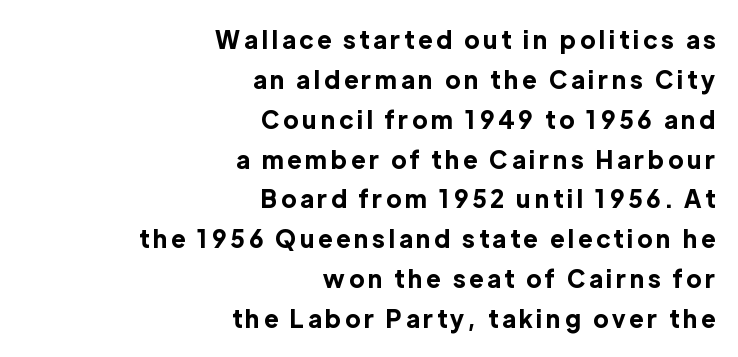
Typographic density is high because the face is bold. Posture: vertical. Notice how the passage keeps a crisp vertical edge on the right only. A clean baseline with only descenders dipping below it. In terms of leading, this rendering sits right in the middle.
